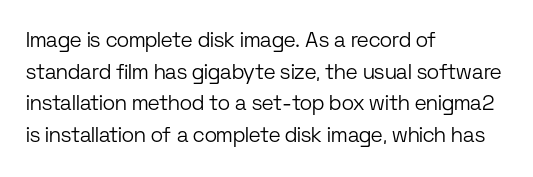
{"italic": "no", "bold": "no", "underline": "no", "align": "left", "line_spacing": "normal", "line_spacing_ratio": 1.51, "letter_spacing": "normal", "letter_spacing_em": 0.0, "glyph_px": 21}
